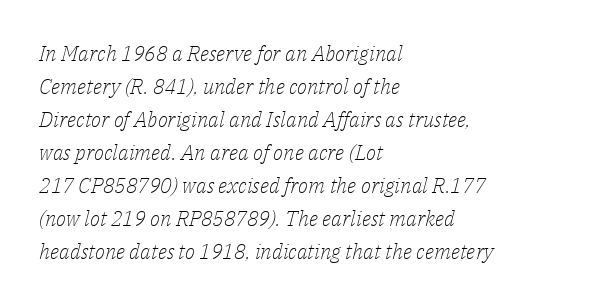
The image shows 21 px text type, italic (leaning right); set left-aligned, normal line spacing (1.57x), normal letter spacing, not underlined.
